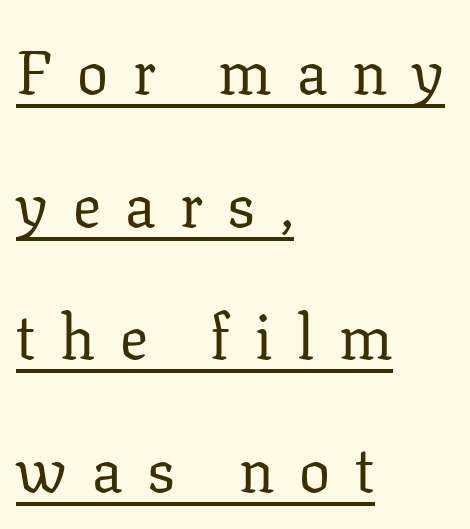
{"serif": "yes", "italic": "no", "bold": "no", "weight": "regular", "width": "normal", "stroke_contrast": "low", "x_height": "medium", "monospaced": "no", "underline": "yes", "align": "left", "line_spacing": "loose", "line_spacing_ratio": 2.14, "letter_spacing": "wide", "letter_spacing_em": 0.4, "glyph_px": 62}
